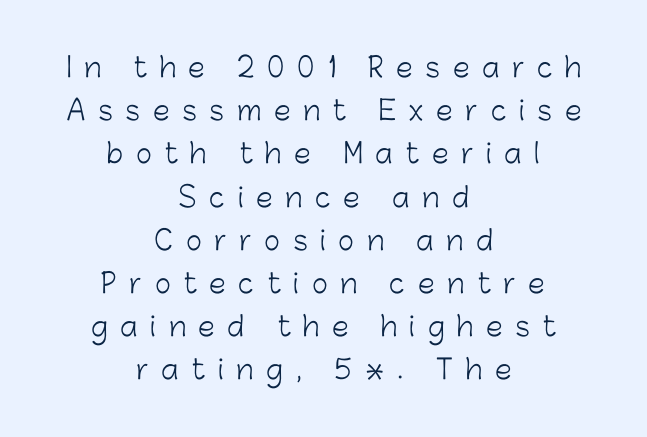
Q: Is the text bold? A: No.
Q: Is the text italic (slanted)? A: No, it is upright.
Q: Is the text underlined? A: No.
Q: How is the paragraph aligned? A: Centered.
Q: Is the spacing between letters normal or unusually wide? A: Unusually wide.
Q: Is the spacing between lines tight, normal or loose? A: Normal.
